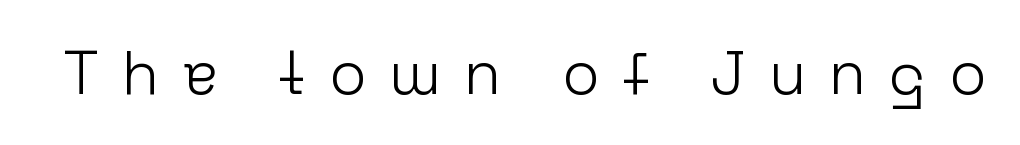
Q: Is the text bold? A: No.
Q: Is the text italic (slanted)? A: No, it is upright.
Q: Is the typeface a serif or a sans-serif typeface? A: Sans-serif.
Q: Is the text underlined? A: No.
Q: Is the spacing between letters normal or unusually wide? A: Unusually wide.
Q: Width (condensed, normal, or wide)? A: Normal.
Q: Stroke contrast? A: Low.
Q: x-height? A: Medium.
Q: Monospaced? A: No.
